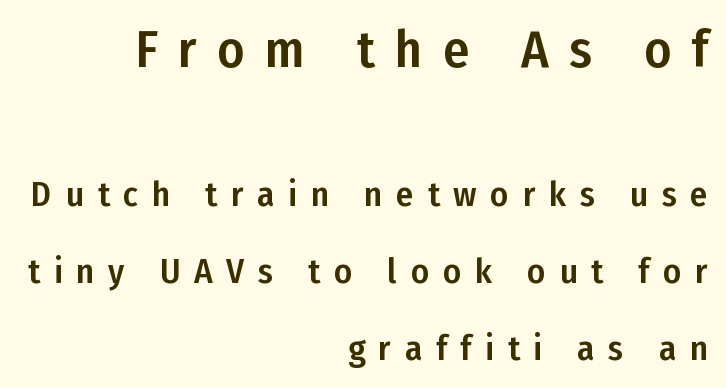
Q: Is the text italic (slanted)? A: No, it is upright.
Q: Is the typeface a serif or a sans-serif typeface? A: Sans-serif.
Q: Is the text underlined? A: No.
Q: How is the paragraph aligned? A: Right-aligned.
Q: Is the spacing between letters normal or unusually wide? A: Unusually wide.
Q: Is the spacing between lines tight, normal or loose? A: Loose.
Q: Which block of text is set in a larger size, the first (top) or the second (bottom)? A: The first (top) one.
Q: Width (condensed, normal, or wide)? A: Condensed.
Q: Stroke contrast? A: Low.
Q: x-height? A: Medium.
Q: Monospaced? A: No.
